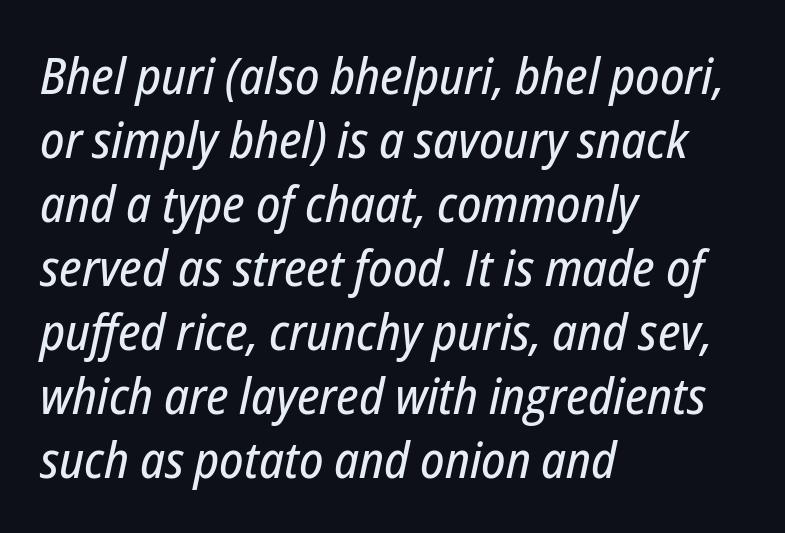
{"italic": "yes", "lean": "right", "slant_degrees": 12, "width": "condensed", "stroke_contrast": "low", "x_height": "medium", "monospaced": "no", "underline": "no", "align": "left", "line_spacing": "normal", "line_spacing_ratio": 1.28, "letter_spacing": "normal", "letter_spacing_em": 0.0, "glyph_px": 50}
